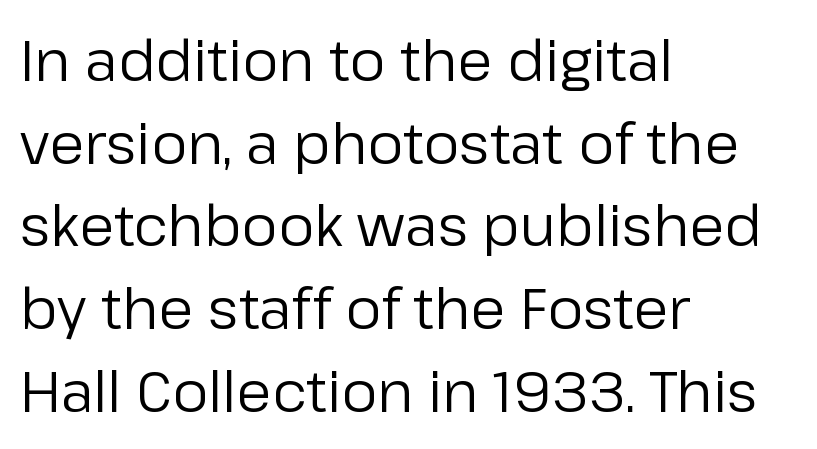
Q: Is the text bold? A: No.
Q: Is the text italic (slanted)? A: No, it is upright.
Q: Is the typeface a serif or a sans-serif typeface? A: Sans-serif.
Q: Is the text underlined? A: No.
Q: How is the paragraph aligned? A: Left-aligned.
Q: Is the spacing between letters normal or unusually wide? A: Normal.
Q: Is the spacing between lines tight, normal or loose? A: Normal.
Q: Width (condensed, normal, or wide)? A: Normal.
Q: Stroke contrast? A: Low.
Q: x-height? A: Medium.
Q: Monospaced? A: No.
